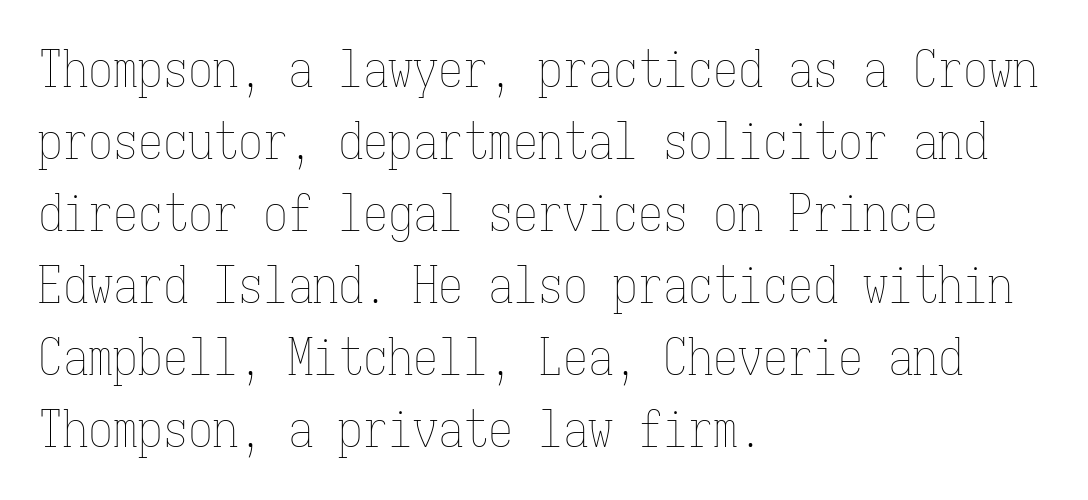
The area under the type is left untouched. Unlike italic type, these characters show no tilt at all. No chunkiness to these letters — they're not bold. Do the characters align in a grid? Yes, the font is monospaced. Tracking value appears to be zero — textbook default spacing. Notice how the passage keeps a crisp vertical edge on the left only.
